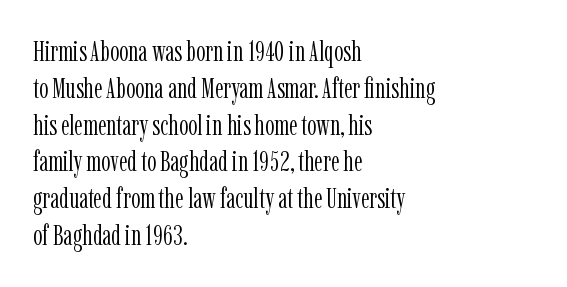
Q: Is the text bold? A: No.
Q: Is the text italic (slanted)? A: No, it is upright.
Q: Is the typeface a serif or a sans-serif typeface? A: Serif.
Q: Is the text underlined? A: No.
Q: How is the paragraph aligned? A: Left-aligned.
Q: Is the spacing between letters normal or unusually wide? A: Normal.
Q: Is the spacing between lines tight, normal or loose? A: Normal.
Q: Width (condensed, normal, or wide)? A: Condensed.
Q: Stroke contrast? A: Low.
Q: x-height? A: Medium.
Q: Monospaced? A: No.
